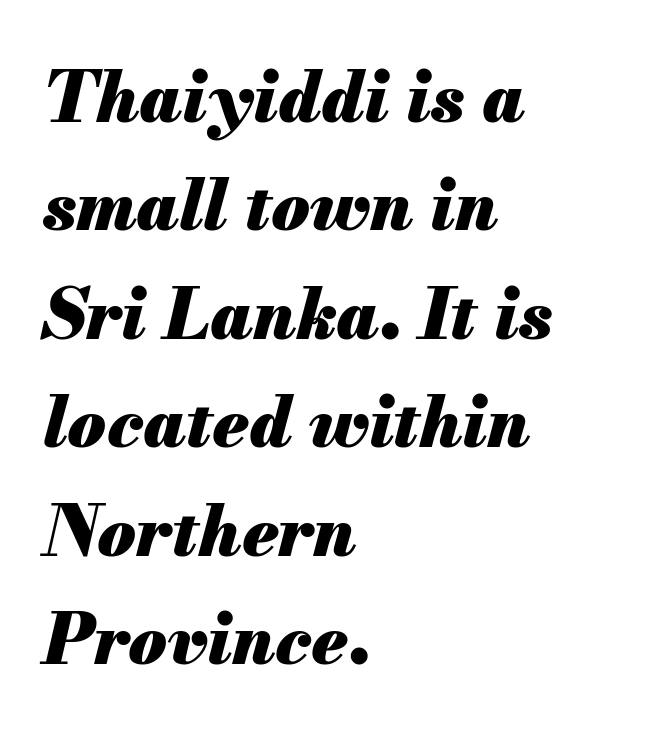
Successive baselines arrive at the customary interval. You can tell it's italic because the verticals aren't actually vertical. This sample is left-justified, so line endings fall wherever the words run out. Proportional: the letters do not fall into vertical columns. This rendering leaves character spacing at its baseline value. The glyphs are unaccompanied by any horizontal stroke below them.
